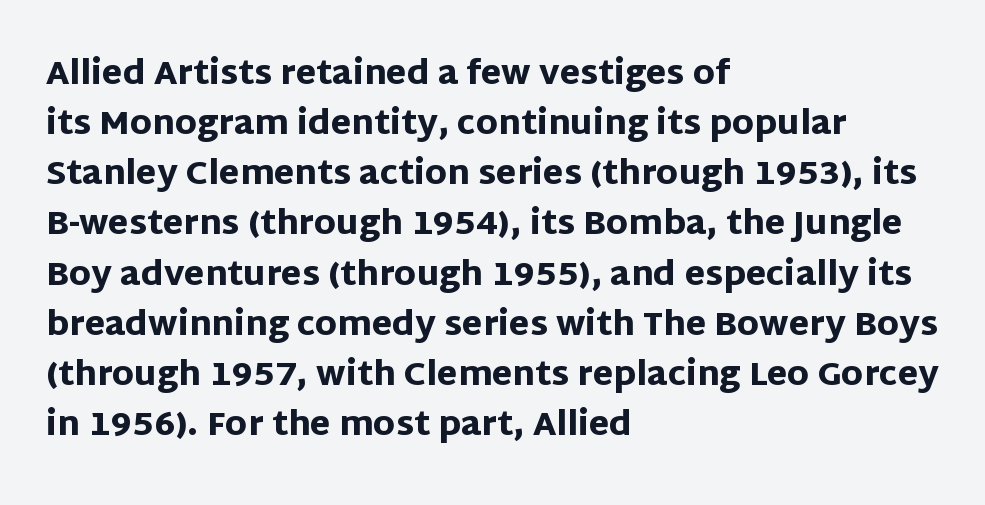
{"serif": "no", "italic": "no", "bold": "yes", "weight": "heavy", "width": "normal", "stroke_contrast": "low", "x_height": "large", "monospaced": "no", "underline": "no", "align": "left", "line_spacing": "normal", "line_spacing_ratio": 1.52, "letter_spacing": "normal", "letter_spacing_em": 0.0, "glyph_px": 33}
